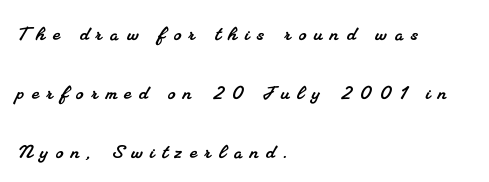
Q: Is the text underlined? A: No.
Q: How is the paragraph aligned? A: Left-aligned.
Q: Is the spacing between letters normal or unusually wide? A: Unusually wide.
Q: Is the spacing between lines tight, normal or loose? A: Loose.
